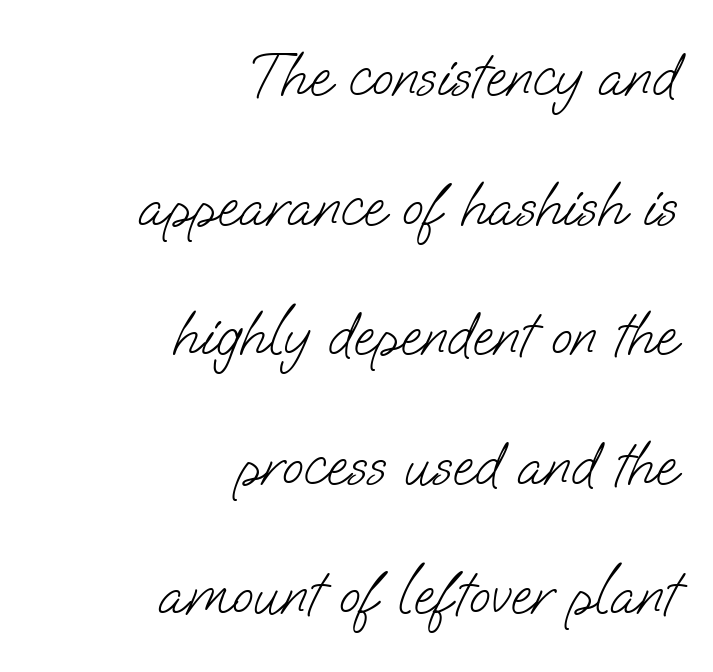
The passage shown is typed in a proportional face where columns would drift. Students, note that the glyphs here touch the page at normal intervals. Successive baselines arrive slowly, with a big drop between each. The zone under the glyphs is completely vacant. Look at the bottom of the vertical strokes: they stop flat, with no serifs.
